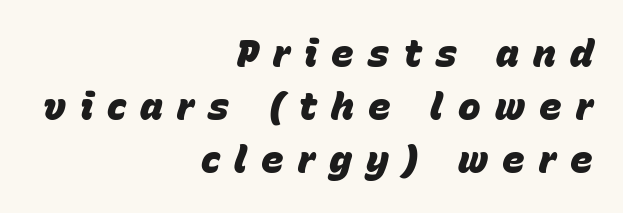
Q: Is the text bold? A: Yes.
Q: Is the text italic (slanted)? A: Yes, it leans right by about 15 degrees.
Q: Is the text underlined? A: No.
Q: How is the paragraph aligned? A: Right-aligned.
Q: Is the spacing between letters normal or unusually wide? A: Unusually wide.
Q: Is the spacing between lines tight, normal or loose? A: Normal.
Q: Width (condensed, normal, or wide)? A: Normal.
Q: Stroke contrast? A: Low.
Q: x-height? A: Large.
Q: Monospaced? A: No.
